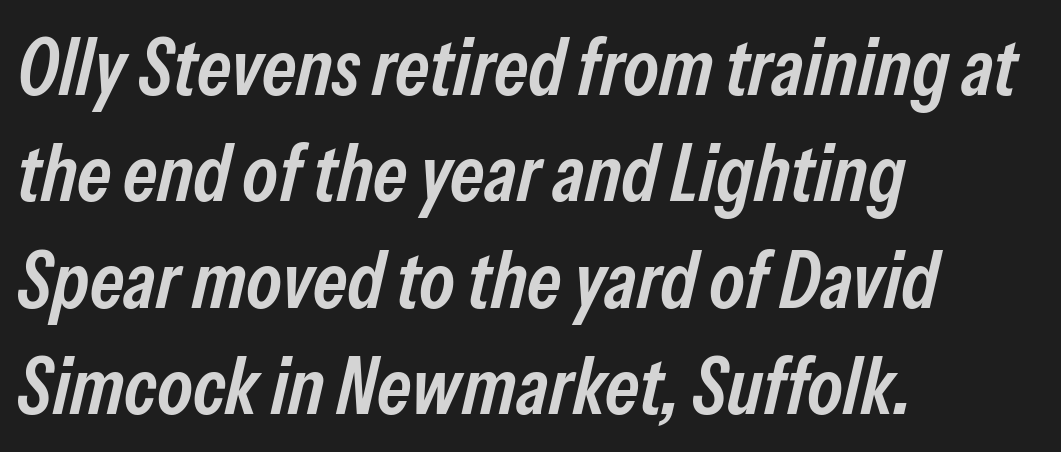
{"italic": "yes", "lean": "right", "slant_degrees": 13, "bold": "semi", "weight": "semibold", "width": "condensed", "stroke_contrast": "low", "x_height": "medium", "monospaced": "no", "underline": "no", "align": "left", "line_spacing": "normal", "line_spacing_ratio": 1.33, "letter_spacing": "normal", "letter_spacing_em": 0.0, "glyph_px": 80}
